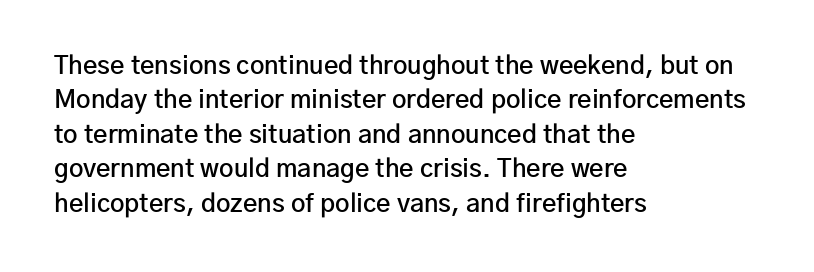
The image shows 25 px text type, upright; set left-aligned, normal line spacing (1.38x), normal letter spacing, not underlined.
